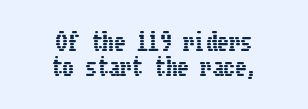
Type without underlining. Leftover space on each line is divided equally before and after the words. The space between consecutive lines is stingy. The letters stand straight up with perfectly vertical stems. Between one letter and the next there's only the usual sliver of space.
